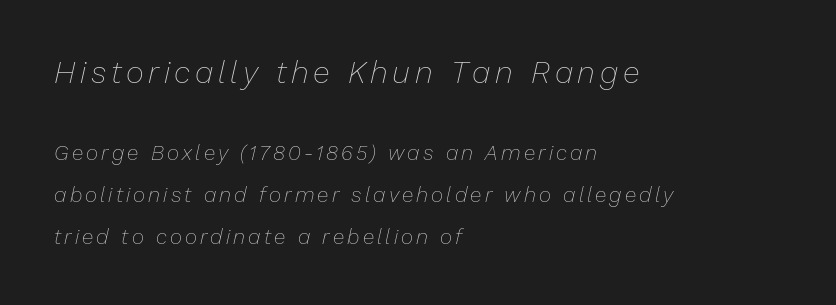
The image shows 31 px thin type, italic (leaning right); set left-aligned, loose line spacing (1.99x), not underlined; the first (top) block is 1.48x larger; low stroke contrast and a medium x-height.
